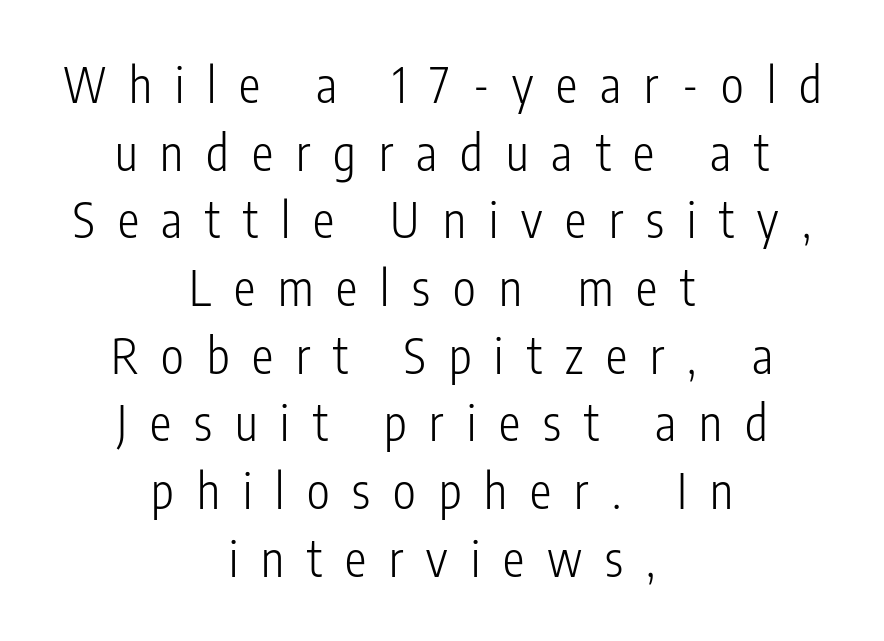
{"serif": "no", "italic": "no", "bold": "no", "weight": "light", "width": "condensed", "stroke_contrast": "low", "x_height": "medium", "monospaced": "no", "underline": "no", "align": "center", "line_spacing": "normal", "line_spacing_ratio": 1.41, "letter_spacing": "wide", "letter_spacing_em": 0.48, "glyph_px": 48}
